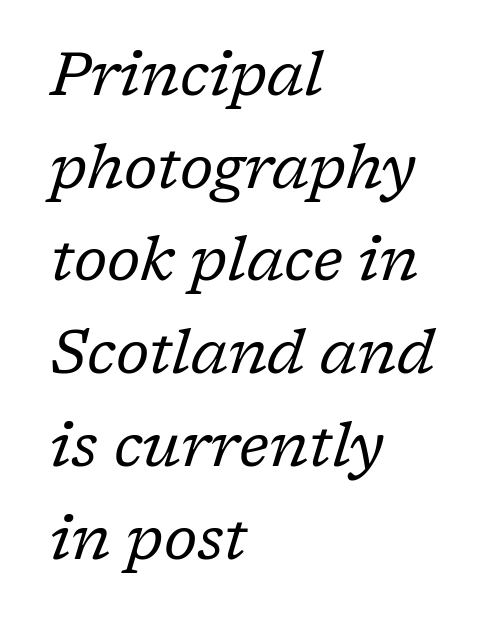
{"serif": "yes", "italic": "yes", "lean": "right", "slant_degrees": 17, "bold": "no", "weight": "regular", "width": "normal", "stroke_contrast": "low", "x_height": "medium", "monospaced": "no", "underline": "no", "align": "left", "line_spacing": "normal", "line_spacing_ratio": 1.52, "letter_spacing": "normal", "letter_spacing_em": 0.0, "glyph_px": 61}
